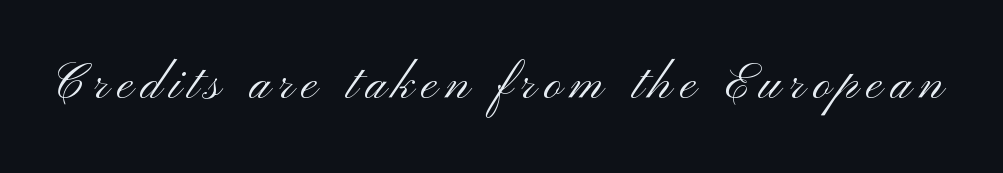
{"serif": "no", "bold": "no", "weight": "light", "width": "wide", "stroke_contrast": "medium", "x_height": "small", "monospaced": "no", "underline": "no", "glyph_px": 62}
